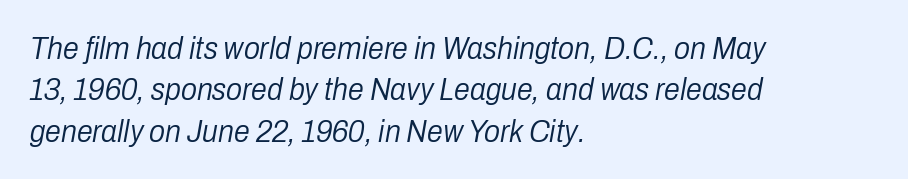
{"italic": "yes", "lean": "right", "slant_degrees": 10, "bold": "no", "weight": "light", "width": "condensed", "stroke_contrast": "low", "x_height": "medium", "monospaced": "no", "underline": "no", "align": "left", "line_spacing": "normal", "line_spacing_ratio": 1.29, "letter_spacing": "normal", "letter_spacing_em": 0.0, "glyph_px": 32}
